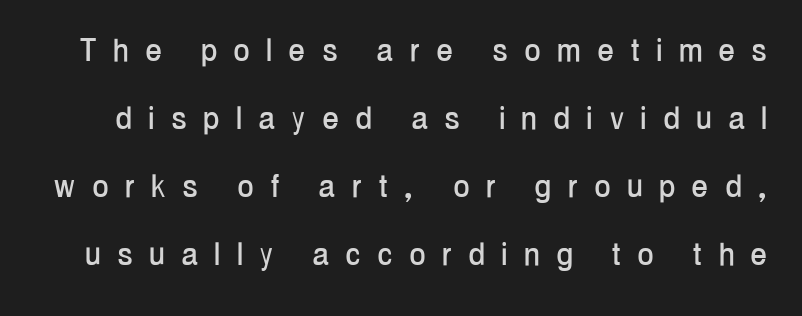
{"serif": "no", "italic": "no", "width": "condensed", "stroke_contrast": "low", "x_height": "medium", "monospaced": "no", "underline": "no", "line_spacing_ratio": 1.79, "letter_spacing": "wide", "letter_spacing_em": 0.46, "glyph_px": 38}
